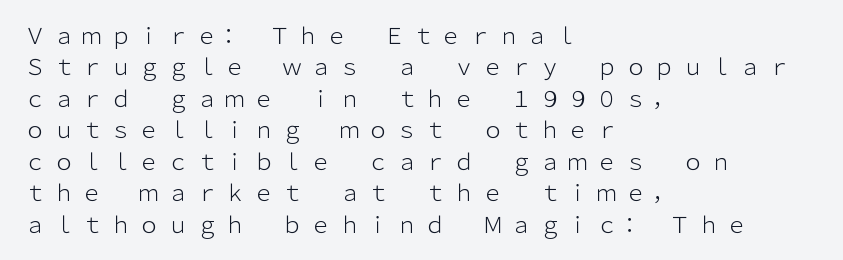
The image shows 22 px text type, upright; set left-aligned, normal line spacing (1.43x), unusually wide letter spacing (+0.3 em), not underlined.
